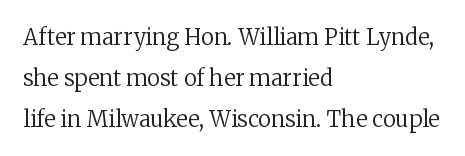
The image shows 22 px text type, upright; set left-aligned, line spacing 1.86x, normal letter spacing, not underlined.
